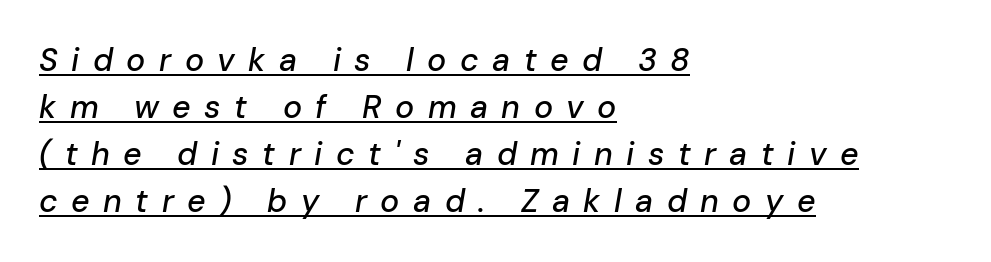
The image shows 32 px text type, italic (leaning right); set left-aligned, normal line spacing (1.47x), unusually wide letter spacing (+0.42 em), underlined; low stroke contrast and a medium x-height.
